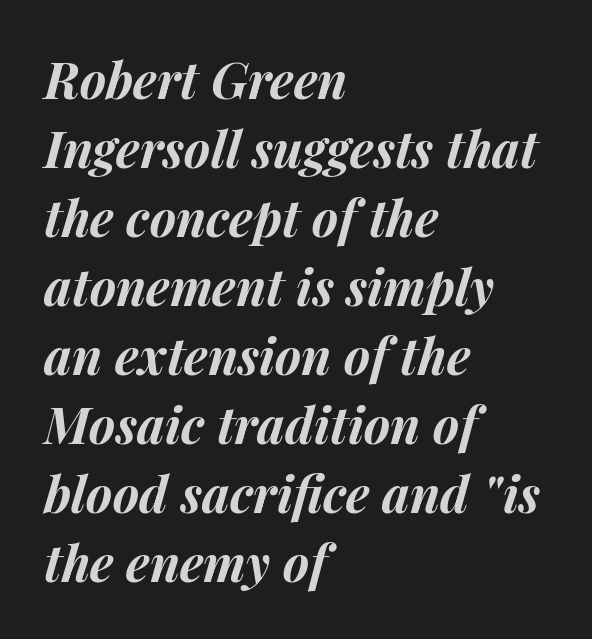
The gap between lines stays unmarked. There is no visible air inserted between adjacent glyphs. A classic flush-left, rag-right setting is used for this passage. Looks like regular typesetting: each glyph gets only the width it needs. Designer's note — italics engaged. This is heavy type, rendered in bold.
